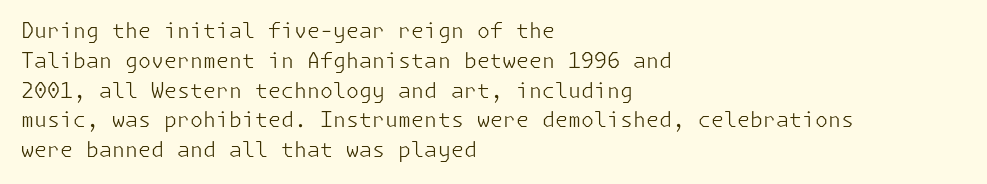
Q: Is the text bold? A: No.
Q: Is the text italic (slanted)? A: No, it is upright.
Q: Is the text underlined? A: No.
Q: How is the paragraph aligned? A: Left-aligned.
Q: Is the spacing between letters normal or unusually wide? A: Normal.
Q: Is the spacing between lines tight, normal or loose? A: Normal.
